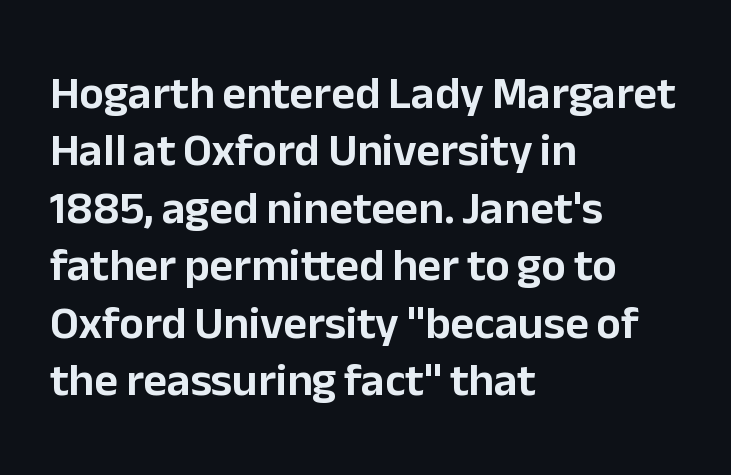
Baseline-to-baseline distance is the conventional proportion of letter height. The ragged edge is on the right, which tells us the setting is flush left. The foot of each line stays bare and open. Each letter's strokes conclude bluntly, with no projecting serifs. The passage shown has conventional tracking throughout.
